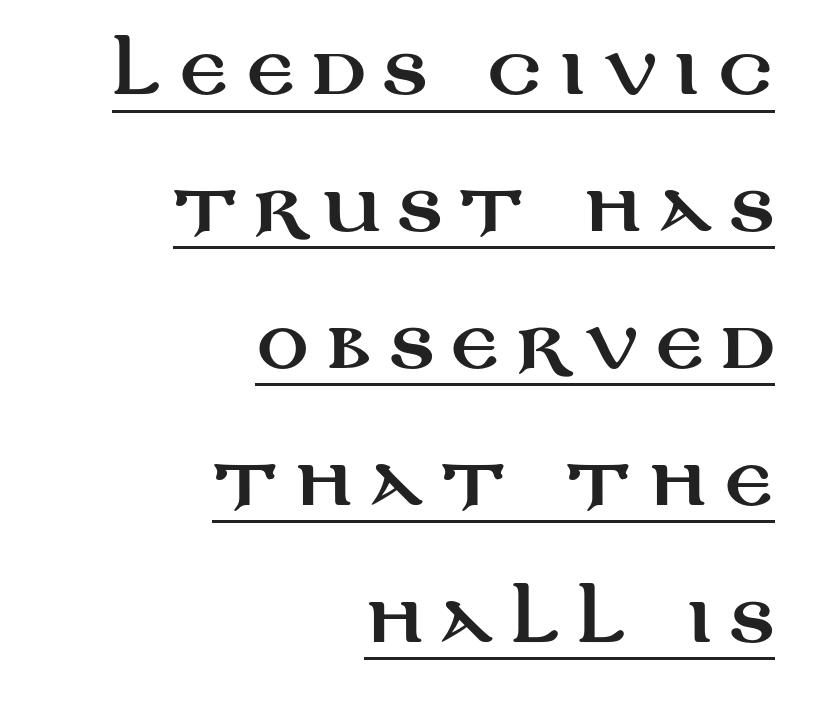
Q: Is the text italic (slanted)? A: No, it is upright.
Q: Is the typeface a serif or a sans-serif typeface? A: Sans-serif.
Q: Is the text underlined? A: Yes.
Q: How is the paragraph aligned? A: Right-aligned.
Q: Is the spacing between letters normal or unusually wide? A: Unusually wide.
Q: Is the spacing between lines tight, normal or loose? A: Loose.
Q: Width (condensed, normal, or wide)? A: Wide.
Q: Stroke contrast? A: Medium.
Q: x-height? A: Large.
Q: Monospaced? A: No.
